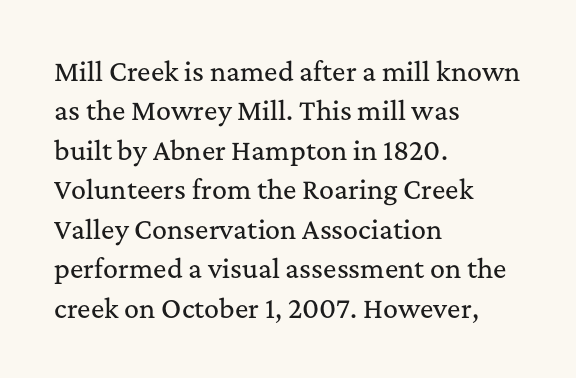
The setting favours the left margin, as ordinary paragraphs usually do. Is there any slant? The stems are plumb. A bare baseline throughout the passage. The letterforms sit shoulder to shoulder at normal distance. These lines sit exactly where default settings would place them.
